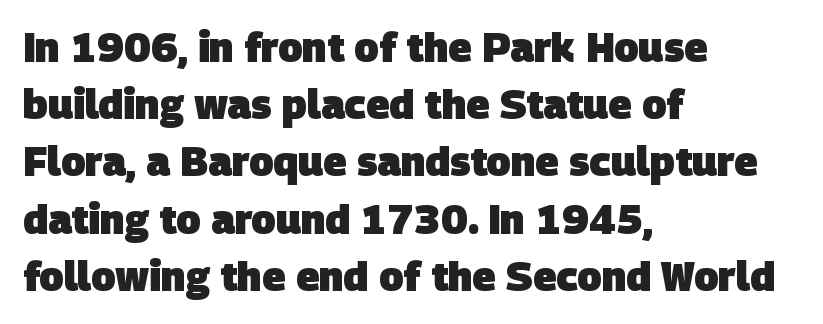
Q: Is the text bold? A: Yes.
Q: Is the typeface a serif or a sans-serif typeface? A: Sans-serif.
Q: Is the text underlined? A: No.
Q: How is the paragraph aligned? A: Left-aligned.
Q: Is the spacing between letters normal or unusually wide? A: Normal.
Q: Is the spacing between lines tight, normal or loose? A: Normal.
Q: Width (condensed, normal, or wide)? A: Normal.
Q: Stroke contrast? A: Low.
Q: x-height? A: Large.
Q: Monospaced? A: No.
